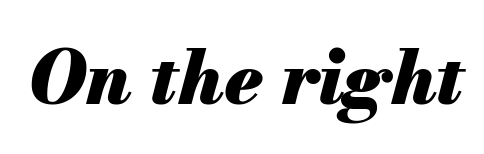
Glance below the letters and you will spot only blank space. These lines are rendered in a variable-pitch font. Set as a true bold cut, around the 700 mark. Looking at the ascenders, they clearly lean.
